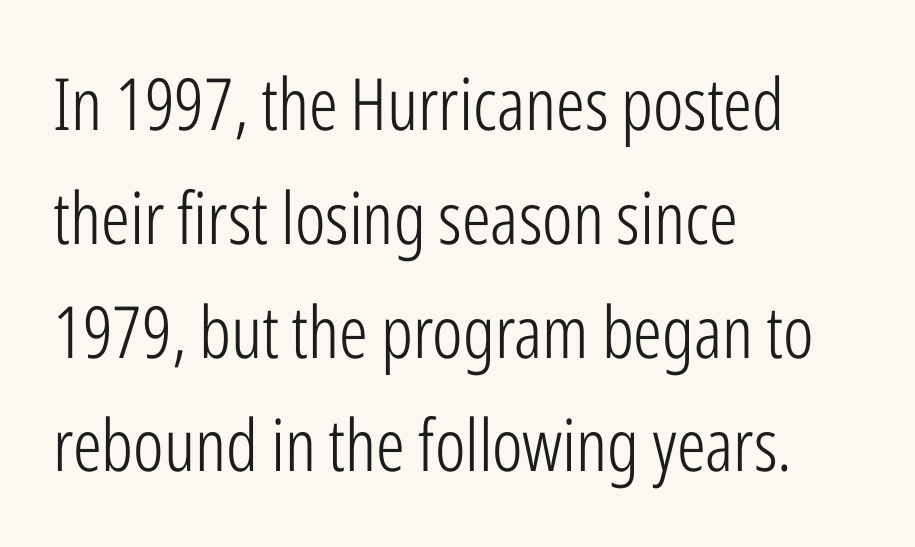
Q: Is the text bold? A: No.
Q: Is the text italic (slanted)? A: No, it is upright.
Q: Is the typeface a serif or a sans-serif typeface? A: Sans-serif.
Q: Is the text underlined? A: No.
Q: How is the paragraph aligned? A: Left-aligned.
Q: Is the spacing between letters normal or unusually wide? A: Normal.
Q: Is the spacing between lines tight, normal or loose? A: Normal.
Q: Width (condensed, normal, or wide)? A: Condensed.
Q: Stroke contrast? A: Low.
Q: x-height? A: Medium.
Q: Monospaced? A: No.
